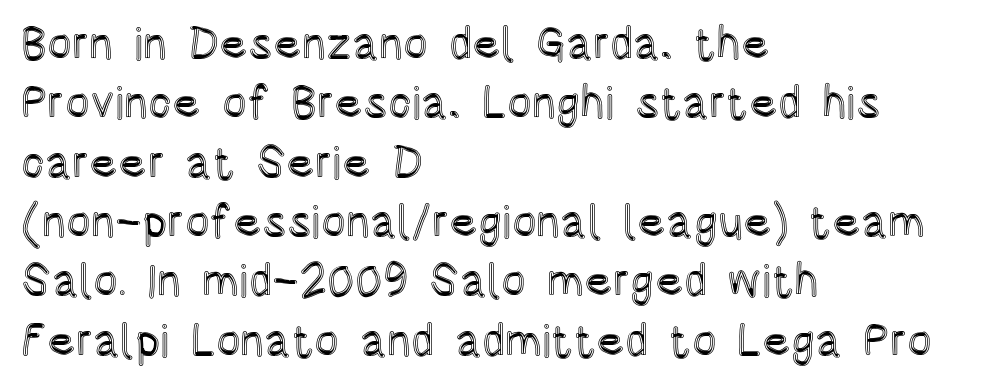
The image shows 46 px condensed type, upright; set left-aligned, normal line spacing (1.29x), normal letter spacing, not underlined; a large x-height.
